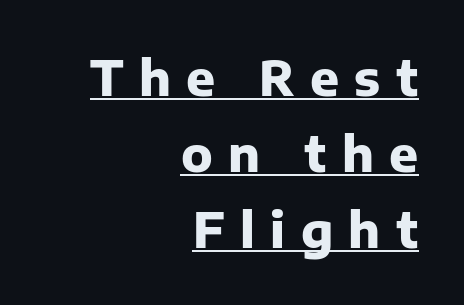
{"serif": "no", "italic": "no", "bold": "yes", "weight": "heavy", "width": "normal", "stroke_contrast": "low", "x_height": "medium", "monospaced": "no", "underline": "yes", "align": "right", "line_spacing": "normal", "line_spacing_ratio": 1.58, "letter_spacing": "wide", "letter_spacing_em": 0.32, "glyph_px": 48}
